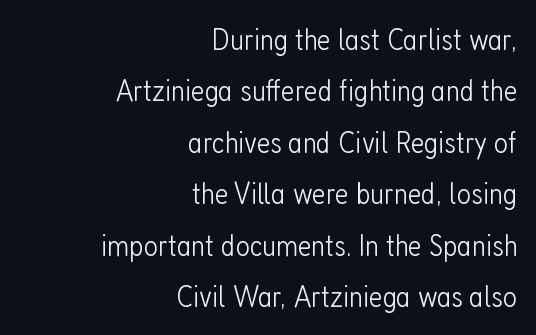
The image shows 31 px light, condensed sans-serif type, upright; set right-aligned, normal line spacing (1.66x), normal letter spacing, not underlined; low stroke contrast and a medium x-height.
